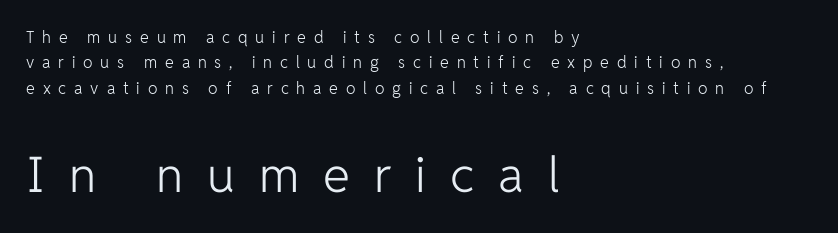
Q: Is the text bold? A: No.
Q: Is the text italic (slanted)? A: No, it is upright.
Q: Is the typeface a serif or a sans-serif typeface? A: Sans-serif.
Q: Is the text underlined? A: No.
Q: How is the paragraph aligned? A: Left-aligned.
Q: Is the spacing between letters normal or unusually wide? A: Unusually wide.
Q: Is the spacing between lines tight, normal or loose? A: Normal.
Q: Which block of text is set in a larger size, the first (top) or the second (bottom)? A: The second (bottom) one.
Q: Width (condensed, normal, or wide)? A: Normal.
Q: Stroke contrast? A: Low.
Q: x-height? A: Medium.
Q: Monospaced? A: No.
